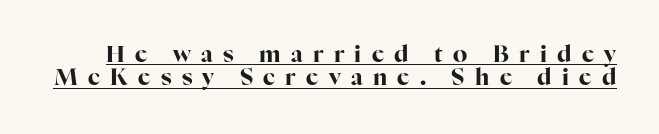
The image shows 23 px bold type, upright; set tight line spacing (1.01x), unusually wide letter spacing (+0.45 em), underlined.
